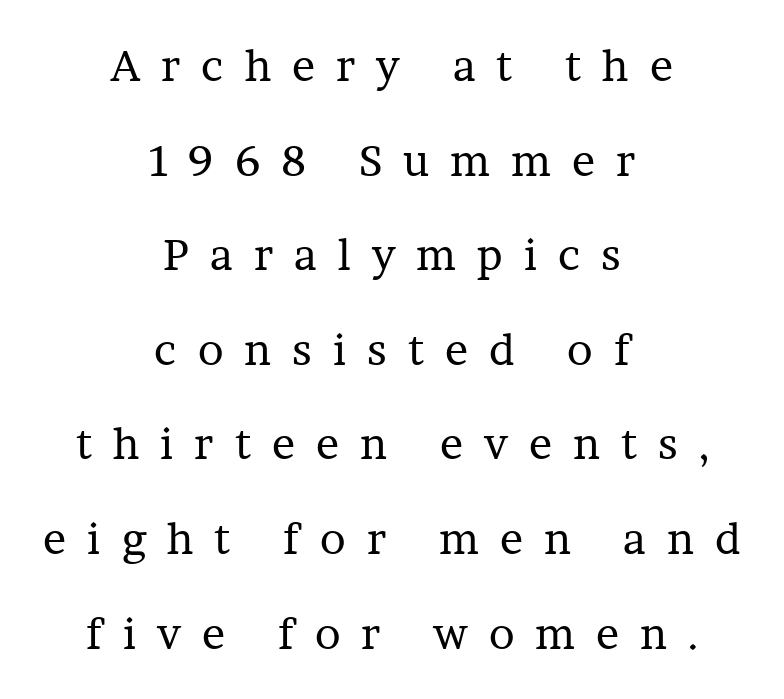
Q: Is the text bold? A: No.
Q: Is the text italic (slanted)? A: No, it is upright.
Q: Is the typeface a serif or a sans-serif typeface? A: Serif.
Q: Is the text underlined? A: No.
Q: How is the paragraph aligned? A: Centered.
Q: Is the spacing between letters normal or unusually wide? A: Unusually wide.
Q: Is the spacing between lines tight, normal or loose? A: Loose.
Q: Width (condensed, normal, or wide)? A: Normal.
Q: Stroke contrast? A: Low.
Q: x-height? A: Medium.
Q: Monospaced? A: No.
